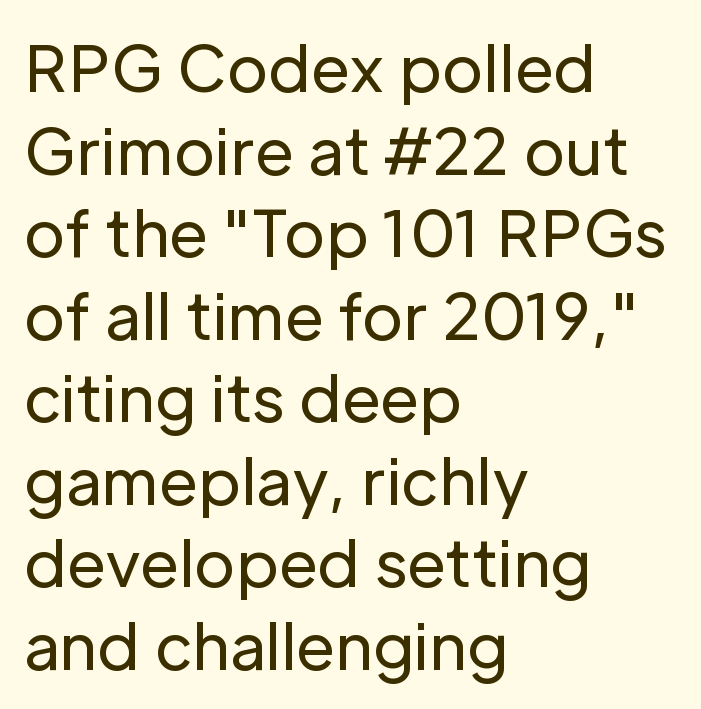
The image shows 63 px regular-weight sans-serif type, upright; set left-aligned, normal line spacing (1.31x), normal letter spacing, not underlined; low stroke contrast and a medium x-height.
